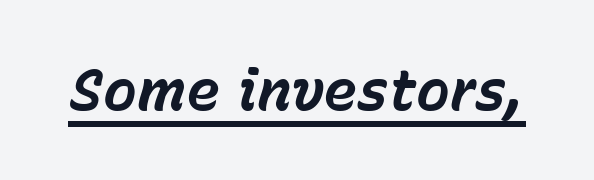
I'd describe the lettering as bold — thick and assertive. Glance below the letters and you will spot a drawn line. Standard letterfit; no display-style spreading of the glyphs. The glyphs look as if they've been sheared to an angle. You could not count columns in this text — the font is proportionally spaced.
